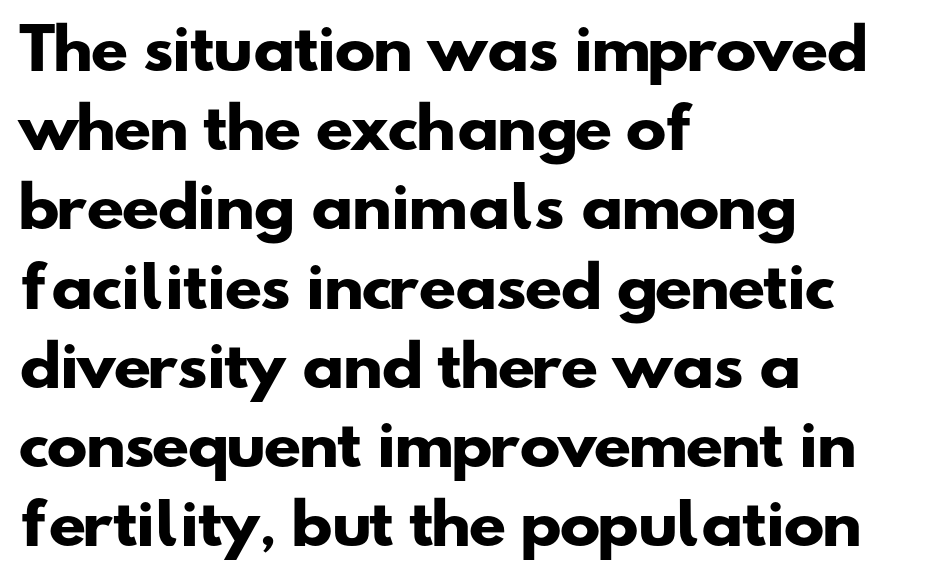
These lines are rendered in a variable-pitch font. The lines in this sample share a left origin and differ only in where they stop. Caption: bold face, heavy strokes. Interline gaps are of average width in this sample.
